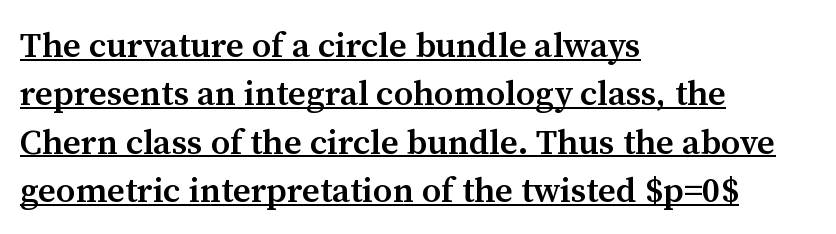
The image shows 35 px semibold serif type, upright; set left-aligned, normal line spacing (1.38x), normal letter spacing, underlined; medium stroke contrast and a medium x-height.
